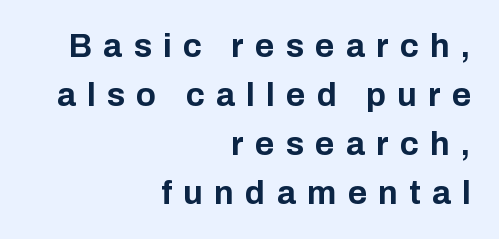
The image shows 33 px bold sans-serif type, upright; set right-aligned, normal line spacing (1.48x), unusually wide letter spacing (+0.34 em), not underlined; low stroke contrast and a medium x-height.
